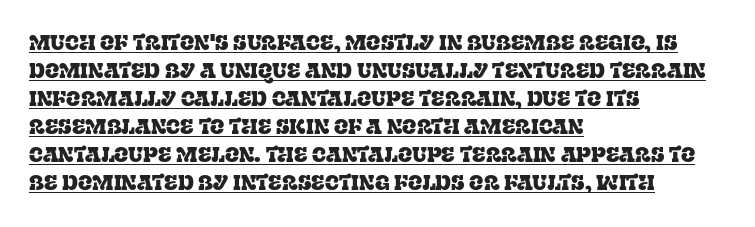
The image shows 21 px text type, upright; set left-aligned, normal line spacing (1.33x), normal letter spacing, underlined.
